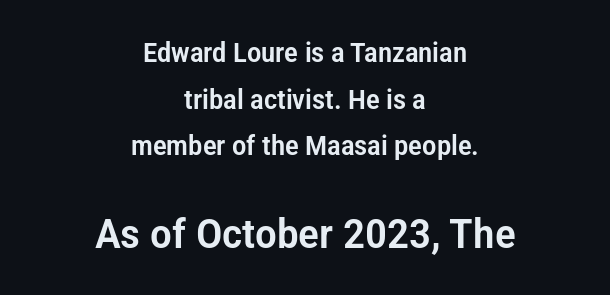
This is roman type, the default non-slanted kind. Of the two passages, the one underneath uses the larger point size. Every row of glyphs is offset so its center matches the block's center. You can tell from the bare stems that sans-serif type was used.
